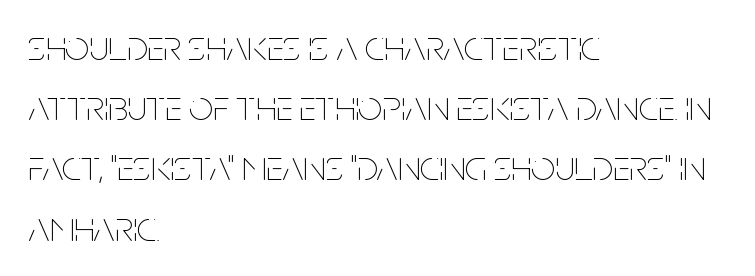
Q: Is the text bold? A: No.
Q: Is the text italic (slanted)? A: No, it is upright.
Q: Is the text underlined? A: No.
Q: How is the paragraph aligned? A: Left-aligned.
Q: Is the spacing between letters normal or unusually wide? A: Normal.
Q: Is the spacing between lines tight, normal or loose? A: Normal.
Q: Width (condensed, normal, or wide)? A: Condensed.
Q: Stroke contrast? A: Low.
Q: x-height? A: Large.
Q: Monospaced? A: No.
